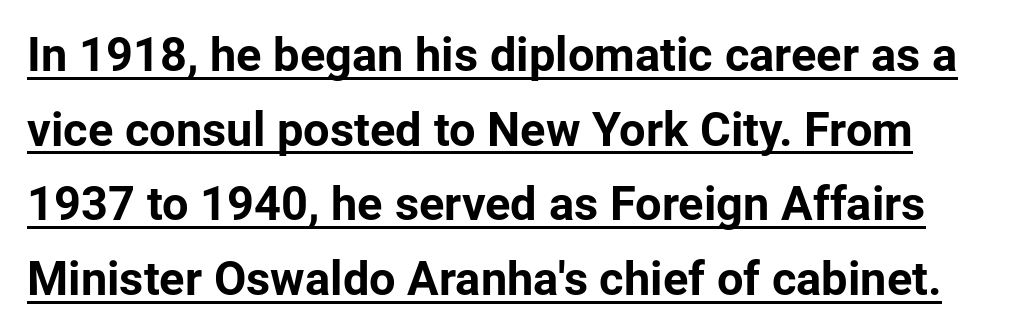
Q: Is the text bold? A: Yes.
Q: Is the text italic (slanted)? A: No, it is upright.
Q: Is the typeface a serif or a sans-serif typeface? A: Sans-serif.
Q: Is the text underlined? A: Yes.
Q: Is the spacing between letters normal or unusually wide? A: Normal.
Q: Is the spacing between lines tight, normal or loose? A: Normal.
Q: Width (condensed, normal, or wide)? A: Normal.
Q: Stroke contrast? A: Low.
Q: x-height? A: Medium.
Q: Monospaced? A: No.
